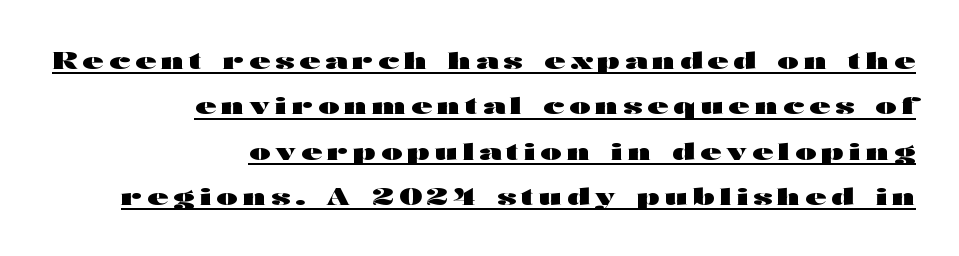
You could fit nearly another row in the gap between these rows. Vertical strokes here are truly vertical. Compared with undecorated copy, this sample adds a rule below the words. Spacing between characters has been opened up far beyond the box default. Which margin do the lines hug? The right one — the left edge is uneven. Its strokes are broad and dark, the hallmark of bold type.
